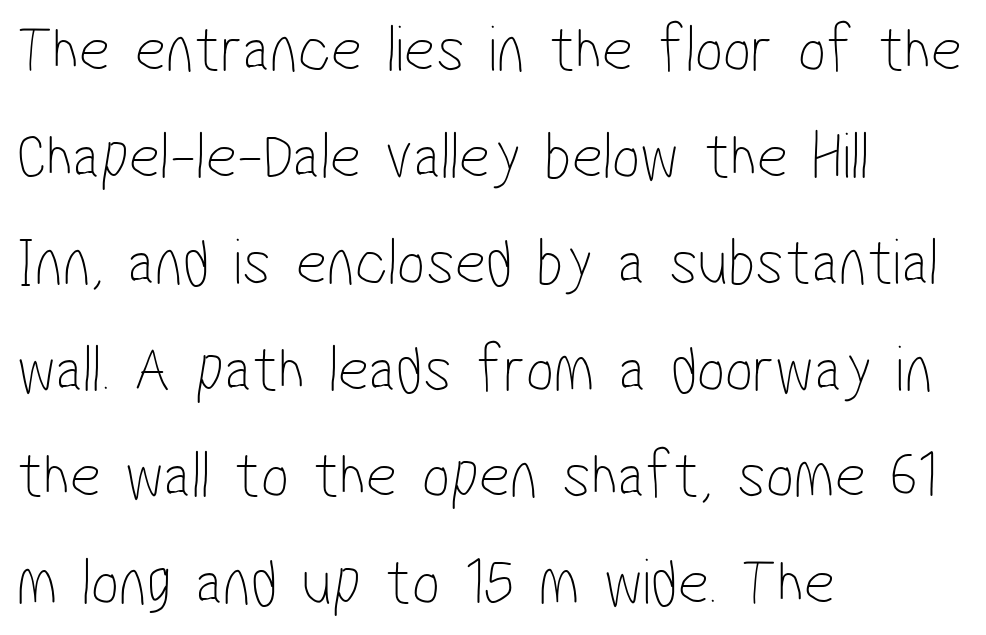
{"serif": "no", "bold": "no", "weight": "thin", "width": "condensed", "stroke_contrast": "low", "x_height": "medium", "monospaced": "no", "underline": "no", "align": "left", "line_spacing": "normal", "line_spacing_ratio": 1.59, "letter_spacing": "normal", "letter_spacing_em": 0.0, "glyph_px": 67}
